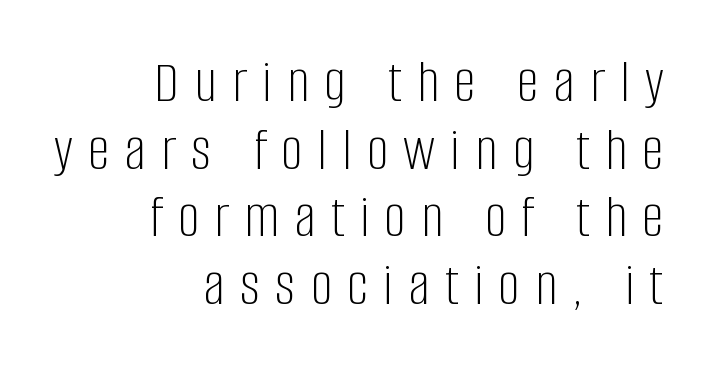
The image shows 61 px light, condensed sans-serif type, upright; set right-aligned, tight line spacing (1.11x), unusually wide letter spacing (+0.25 em), not underlined; low stroke contrast and a large x-height.
